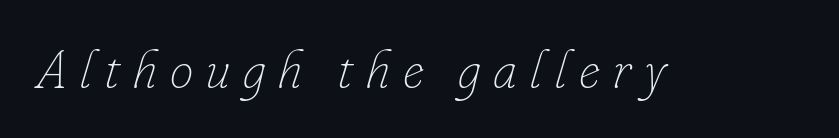
The image shows 53 px thin type, italic (leaning right); set unusually wide letter spacing (+0.23 em), not underlined; low stroke contrast and a small x-height.
